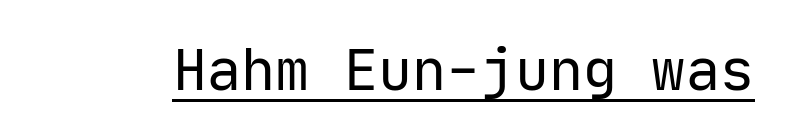
{"serif": "no", "italic": "no", "bold": "no", "weight": "regular", "width": "normal", "stroke_contrast": "low", "x_height": "medium", "monospaced": "yes", "underline": "yes", "letter_spacing": "normal", "letter_spacing_em": 0.0, "glyph_px": 57}
